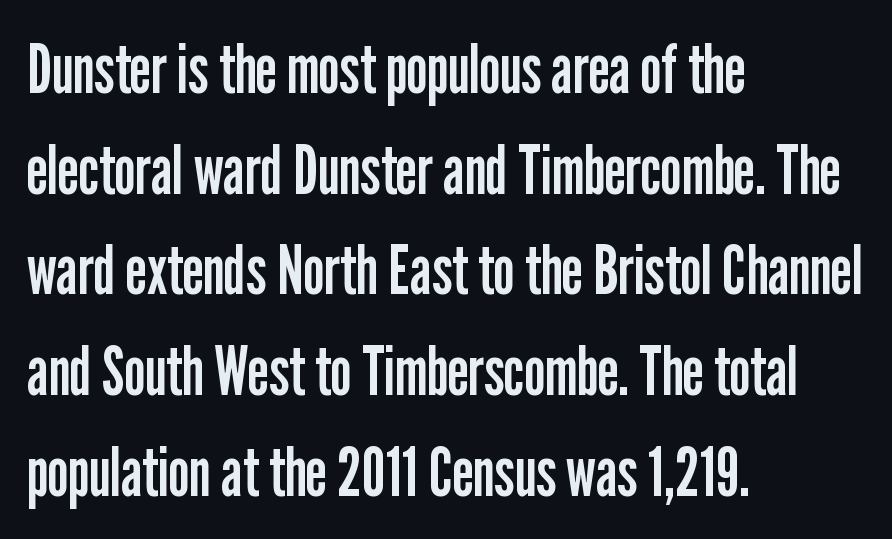
If you drew a line through each stem, it would be perfectly vertical. The line-height multiplier appears to be the usual default. The glyphs in this specimen are sans serif. You could not count columns in this text — the font is proportionally spaced.
